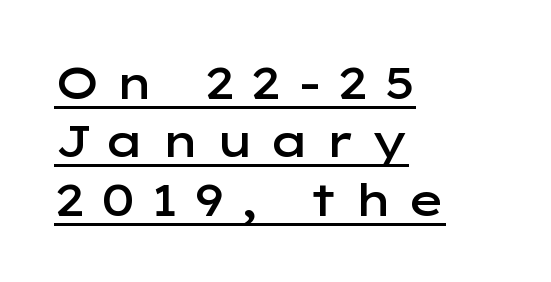
Q: Is the text bold? A: Semi-bold.
Q: Is the text italic (slanted)? A: No, it is upright.
Q: Is the typeface a serif or a sans-serif typeface? A: Sans-serif.
Q: Is the text underlined? A: Yes.
Q: How is the paragraph aligned? A: Left-aligned.
Q: Is the spacing between letters normal or unusually wide? A: Unusually wide.
Q: Is the spacing between lines tight, normal or loose? A: Normal.
Q: Width (condensed, normal, or wide)? A: Wide.
Q: Stroke contrast? A: Low.
Q: x-height? A: Medium.
Q: Monospaced? A: No.
